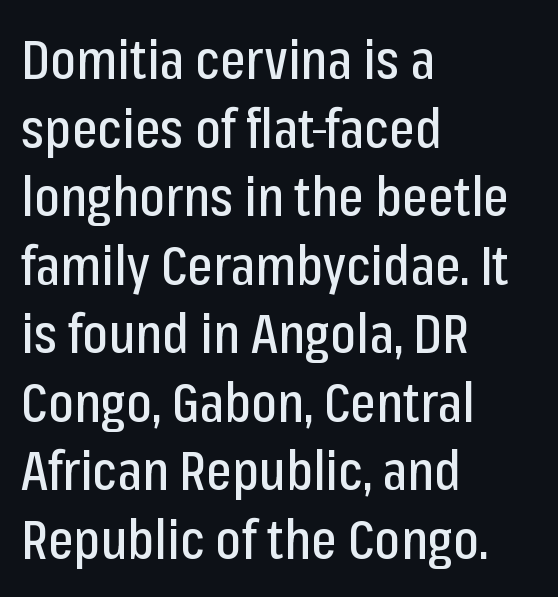
{"serif": "no", "italic": "no", "width": "condensed", "stroke_contrast": "low", "x_height": "medium", "monospaced": "no", "underline": "no", "align": "left", "line_spacing": "normal", "line_spacing_ratio": 1.27, "letter_spacing": "normal", "letter_spacing_em": 0.0, "glyph_px": 54}
